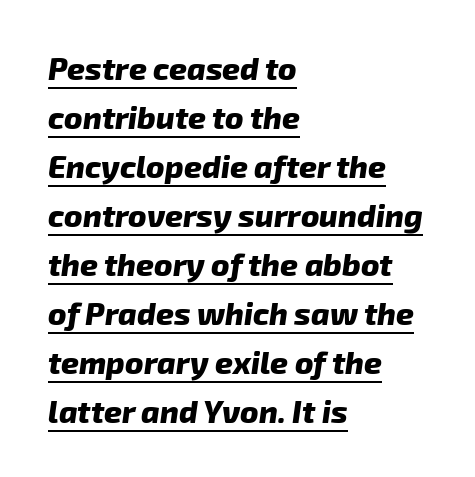
The image shows 31 px heavy sans-serif type; set left-aligned, normal line spacing (1.58x), normal letter spacing, underlined; low stroke contrast and a medium x-height.
